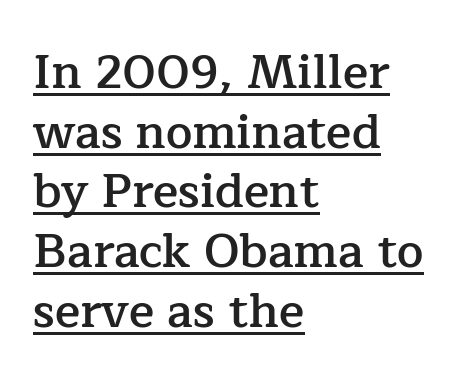
The image shows 47 px semibold serif type, upright; set left-aligned, normal line spacing (1.27x), normal letter spacing, underlined; low stroke contrast and a medium x-height.
